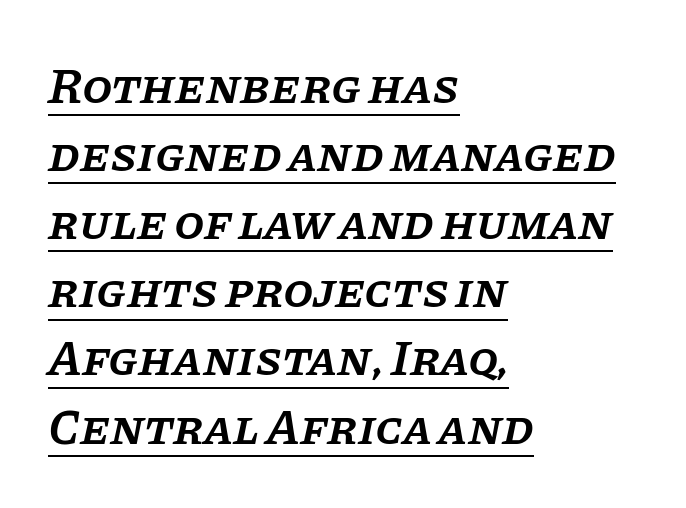
Q: Is the text bold? A: Semi-bold.
Q: Is the text italic (slanted)? A: Yes, it leans right by about 11 degrees.
Q: Is the typeface a serif or a sans-serif typeface? A: Serif.
Q: Is the text underlined? A: Yes.
Q: How is the paragraph aligned? A: Left-aligned.
Q: Is the spacing between letters normal or unusually wide? A: Normal.
Q: Is the spacing between lines tight, normal or loose? A: Normal.
Q: Width (condensed, normal, or wide)? A: Normal.
Q: Stroke contrast? A: Low.
Q: x-height? A: Large.
Q: Monospaced? A: No.
